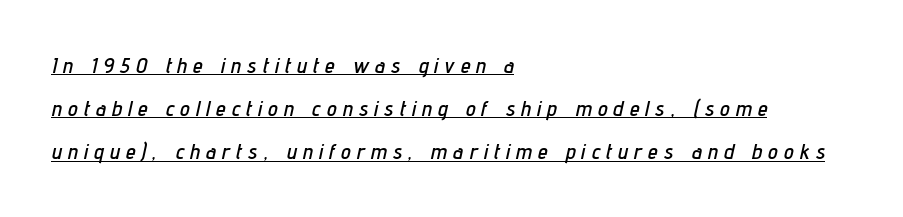
Q: Is the text italic (slanted)? A: Yes, it leans right by about 12 degrees.
Q: Is the text underlined? A: Yes.
Q: How is the paragraph aligned? A: Left-aligned.
Q: Is the spacing between letters normal or unusually wide? A: Unusually wide.
Q: Is the spacing between lines tight, normal or loose? A: Loose.
